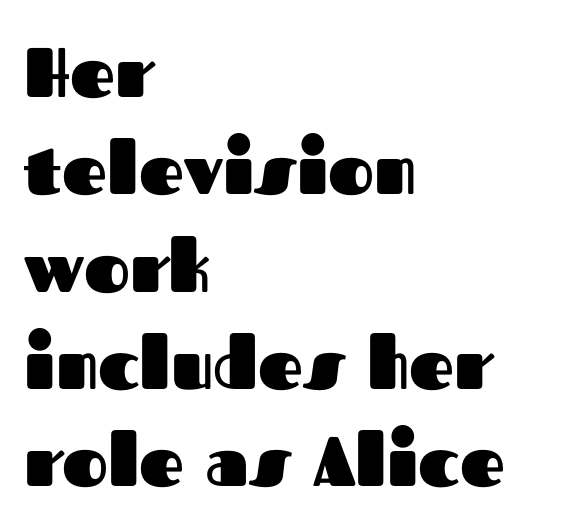
Q: Is the text bold? A: Yes.
Q: Is the text italic (slanted)? A: No, it is upright.
Q: Is the typeface a serif or a sans-serif typeface? A: Sans-serif.
Q: Is the text underlined? A: No.
Q: How is the paragraph aligned? A: Left-aligned.
Q: Is the spacing between letters normal or unusually wide? A: Normal.
Q: Is the spacing between lines tight, normal or loose? A: Normal.
Q: Width (condensed, normal, or wide)? A: Normal.
Q: Stroke contrast? A: Medium.
Q: x-height? A: Medium.
Q: Monospaced? A: No.
